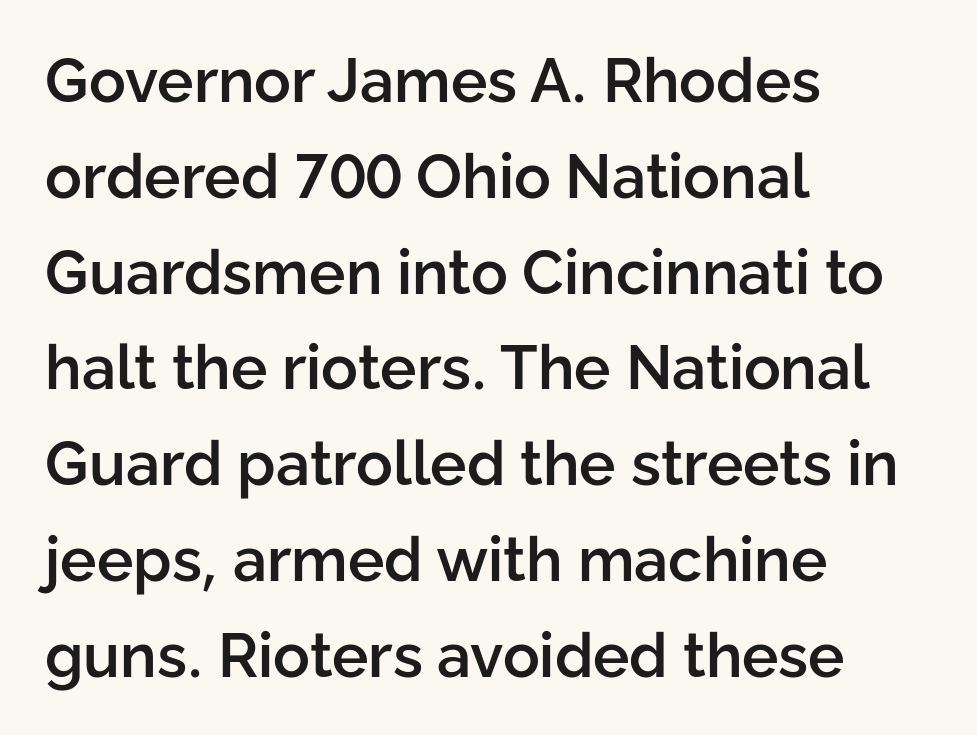
{"serif": "no", "italic": "no", "bold": "semi", "weight": "semibold", "width": "normal", "stroke_contrast": "low", "x_height": "medium", "monospaced": "no", "underline": "no", "align": "left", "line_spacing": "normal", "line_spacing_ratio": 1.57, "letter_spacing": "normal", "letter_spacing_em": 0.0, "glyph_px": 61}
